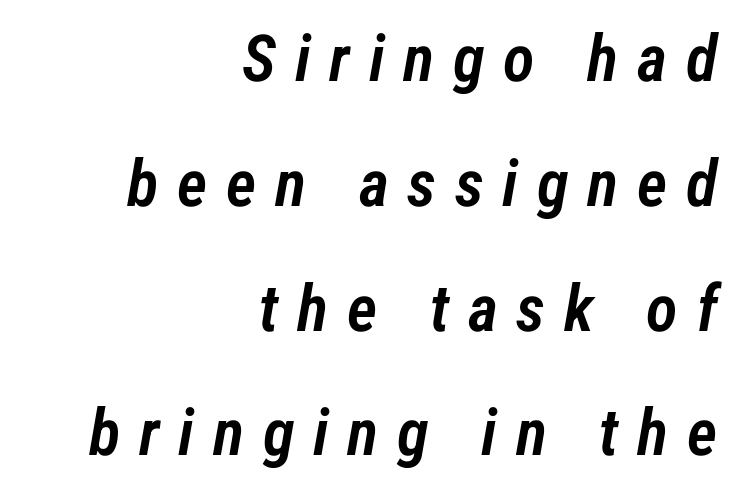
{"italic": "yes", "lean": "right", "slant_degrees": 12, "bold": "semi", "weight": "semibold", "width": "condensed", "stroke_contrast": "low", "x_height": "medium", "monospaced": "no", "underline": "no", "align": "right", "line_spacing": "loose", "line_spacing_ratio": 1.92, "letter_spacing": "wide", "letter_spacing_em": 0.29, "glyph_px": 65}
